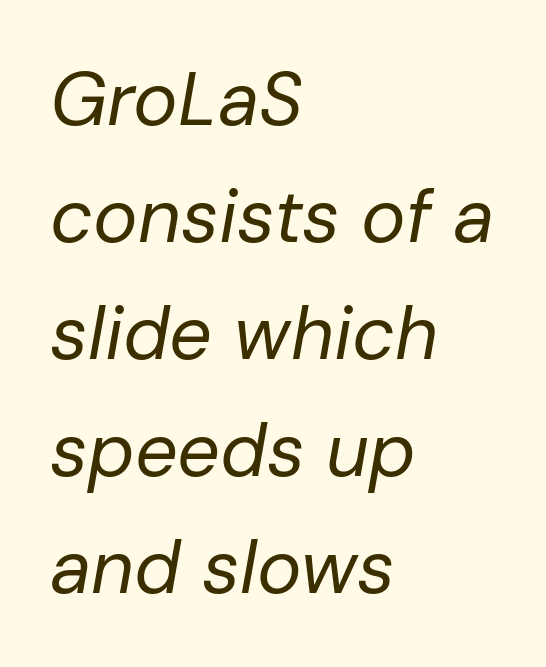
Each line starts at the same left margin while the right side varies. Words float on clear page, feet unadorned. Italic? Definitely — the glyphs are oblique. Regular leading. Stems and bowls with no extra thickness — not bold.
